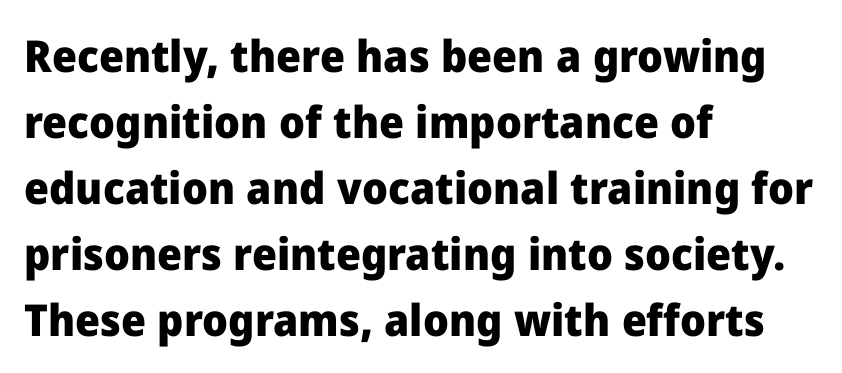
Each letter's strokes conclude bluntly, with no projecting serifs. Left-aligned paragraph, ragged on the right. Tall strokes in this sample are plumb rather than angled. The passage shown is typed in a proportional face where columns would drift. Each word holds together tightly as a unit, with standard inter-letter gaps. Clear beneath every line of the passage.
